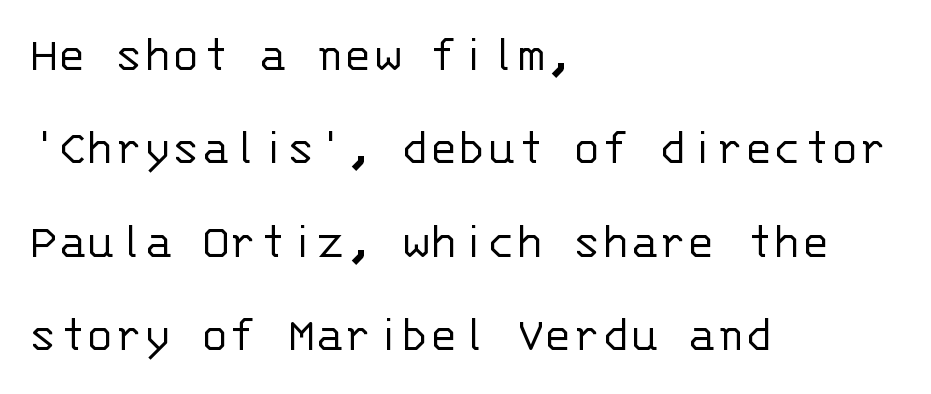
The image shows 53 px light sans-serif type, upright, monospaced; set left-aligned, line spacing 1.76x, normal letter spacing, not underlined; low stroke contrast and a large x-height.
